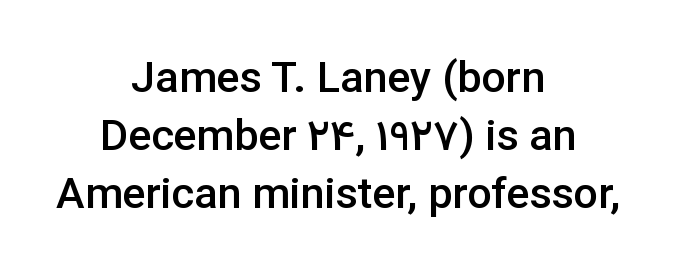
The image shows 43 px semibold sans-serif type, upright; set centered, normal line spacing (1.35x), normal letter spacing, not underlined; low stroke contrast and a medium x-height.
